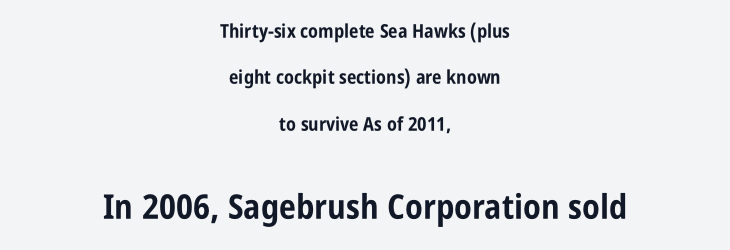
{"serif": "no", "italic": "no", "bold": "yes", "weight": "bold", "width": "condensed", "stroke_contrast": "low", "x_height": "large", "monospaced": "no", "underline": "no", "align": "center", "line_spacing": "loose", "line_spacing_ratio": 2.44, "letter_spacing": "normal", "letter_spacing_em": 0.0, "larger_block": "second", "size_ratio": 1.79, "glyph_px": 34}
